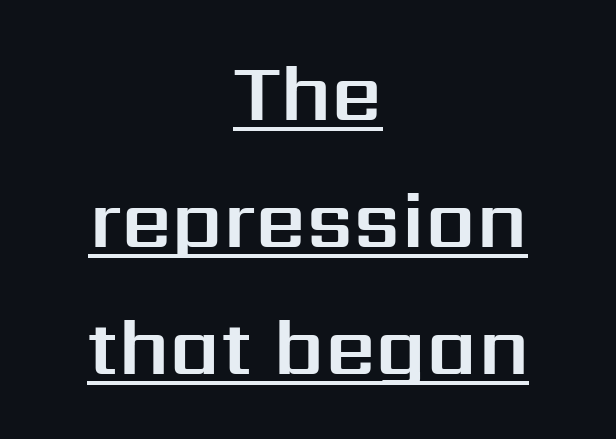
The tracking reads as untouched default to a designer's eye. You can tell from the bare stems that sans-serif type was used. Short and long lines alike share a common midpoint. This sample has the flowing, uneven cadence of proportional lettering. A rule runs beneath these lines of type. Italic? Not at all — the glyphs are vertical.
